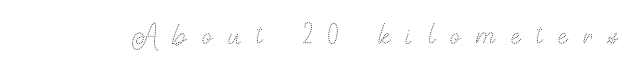
The image shows 37 px thin type; set unusually wide letter spacing (+0.41 em), not underlined; medium stroke contrast and a small x-height.
